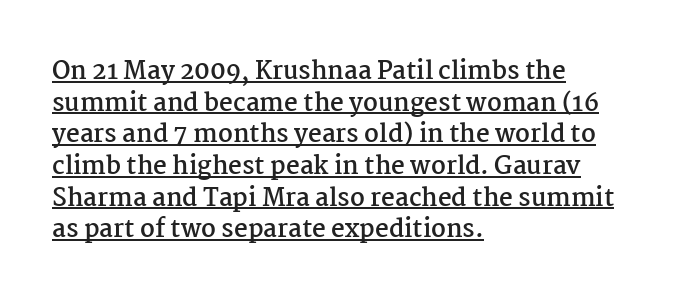
The image shows 24 px bold type, upright; set left-aligned, normal line spacing (1.32x), normal letter spacing, underlined.
